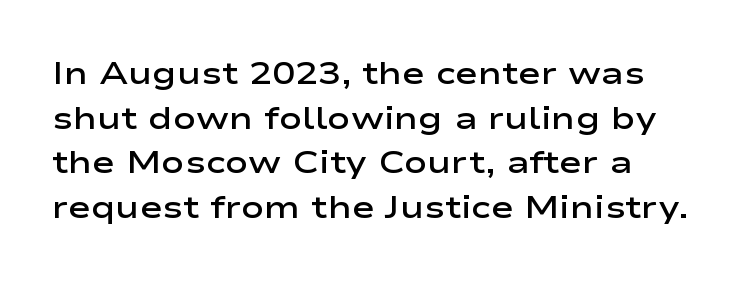
The image shows 31 px semibold, wide sans-serif type, upright; set normal line spacing (1.44x), normal letter spacing, not underlined; low stroke contrast and a medium x-height.
